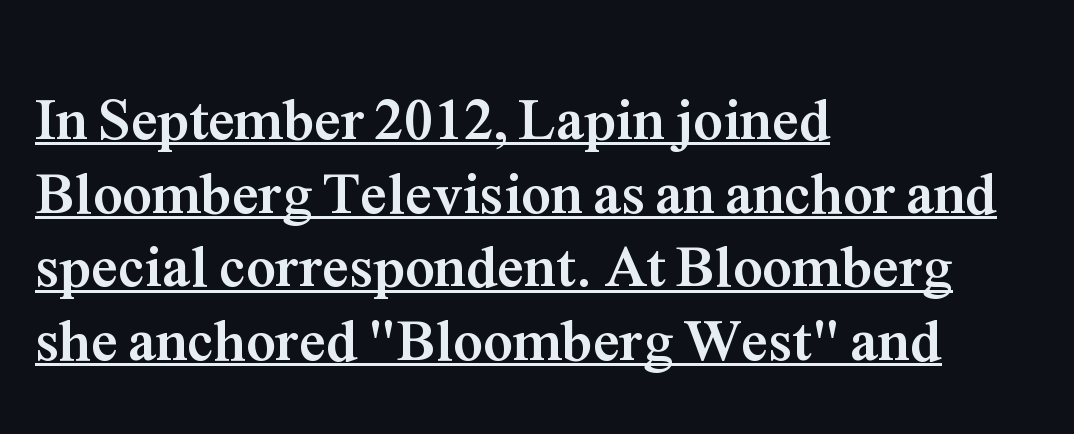
The passage shown is typed in a proportional face where columns would drift. The text block is weighted toward the left margin, trailing off unevenly rightward. The block of text has a typical density, with ordinary space between rows. The rendering uses the underline text-decoration.
